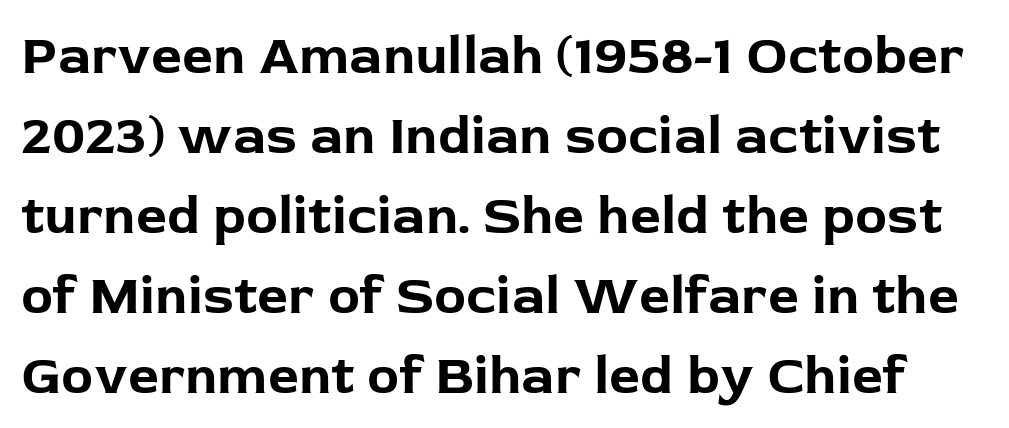
Q: Is the text bold? A: Yes.
Q: Is the text italic (slanted)? A: No, it is upright.
Q: Is the typeface a serif or a sans-serif typeface? A: Sans-serif.
Q: Is the text underlined? A: No.
Q: Is the spacing between letters normal or unusually wide? A: Normal.
Q: Is the spacing between lines tight, normal or loose? A: Normal.
Q: Width (condensed, normal, or wide)? A: Normal.
Q: Stroke contrast? A: Low.
Q: x-height? A: Medium.
Q: Monospaced? A: No.
